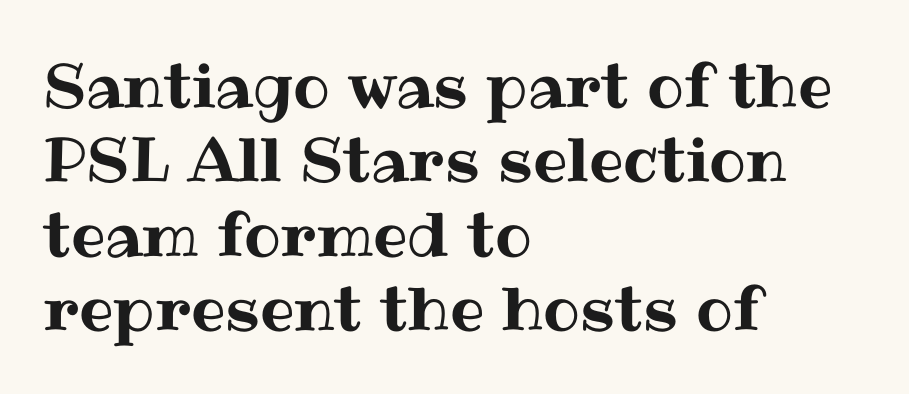
Style check: upright. Only glyphs here, with clear space below each row. In terms of letterspacing, this is plain default setting. These lines stack with their left ends in a neat column.
